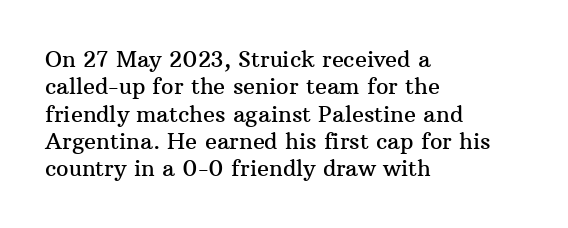
The image shows 22 px text type, upright; set left-aligned, line spacing 1.24x, normal letter spacing, not underlined.
